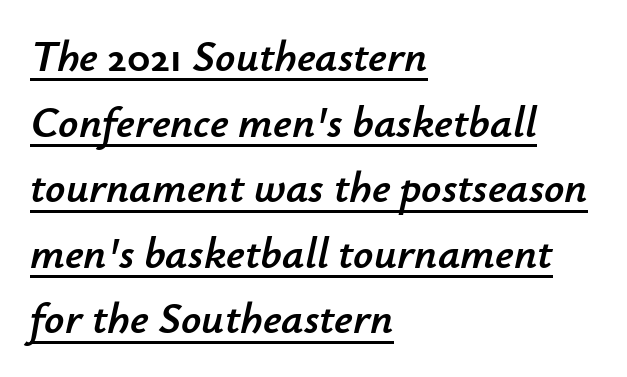
{"italic": "yes", "lean": "right", "slant_degrees": 12, "width": "normal", "stroke_contrast": "low", "x_height": "small", "monospaced": "no", "underline": "yes", "align": "left", "line_spacing": "normal", "line_spacing_ratio": 1.49, "letter_spacing": "normal", "letter_spacing_em": 0.0, "glyph_px": 44}
